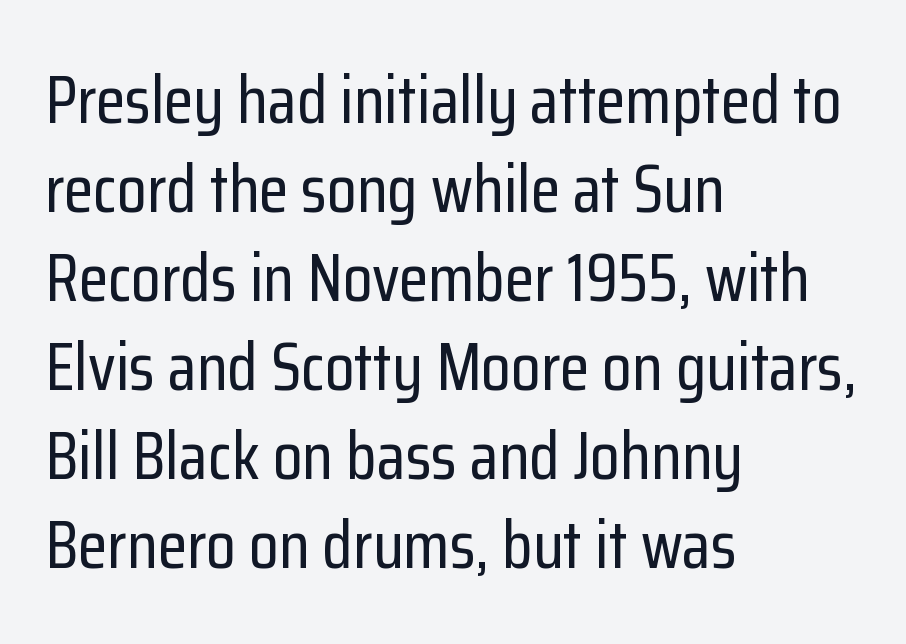
The image shows 68 px condensed sans-serif type, upright; set left-aligned, normal line spacing (1.31x), normal letter spacing, not underlined; low stroke contrast and a medium x-height.
